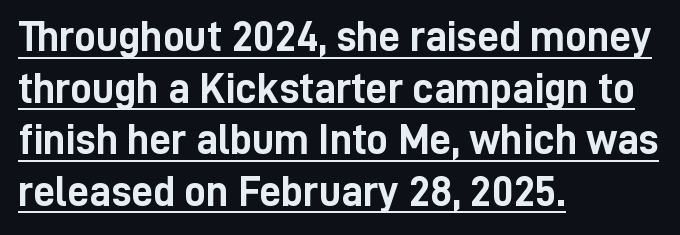
{"serif": "no", "italic": "no", "bold": "yes", "weight": "semibold", "width": "condensed", "stroke_contrast": "low", "x_height": "medium", "monospaced": "no", "underline": "yes", "align": "left", "line_spacing_ratio": 1.2, "letter_spacing": "normal", "letter_spacing_em": 0.0, "glyph_px": 43}
